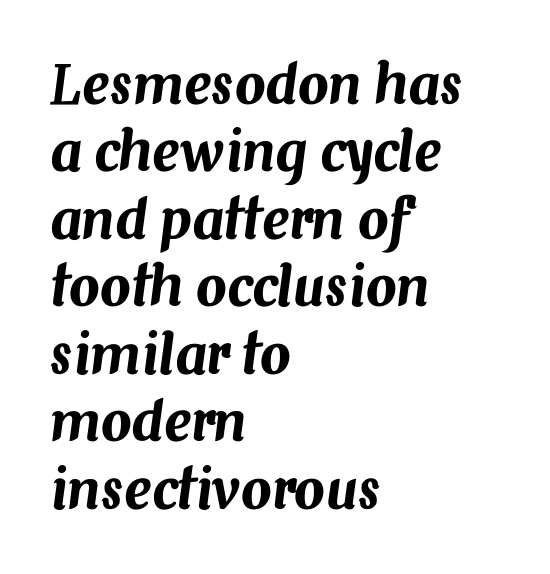
Q: Is the text italic (slanted)? A: Yes, it leans right by about 7 degrees.
Q: Is the text underlined? A: No.
Q: How is the paragraph aligned? A: Left-aligned.
Q: Is the spacing between letters normal or unusually wide? A: Normal.
Q: Is the spacing between lines tight, normal or loose? A: Normal.
Q: Width (condensed, normal, or wide)? A: Normal.
Q: Stroke contrast? A: Medium.
Q: x-height? A: Medium.
Q: Monospaced? A: No.
